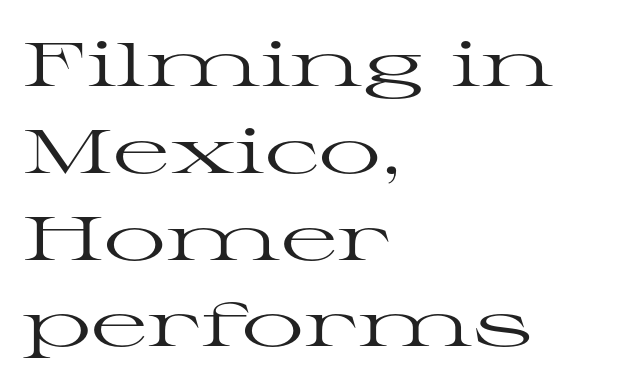
The lines are quadded left. Unbolded letterforms with no extra heft. Note the varied advance widths — an 'i' is clearly narrower than an 'm'. Rows of type keep a routine distance in the vertical direction. Honestly, the letter spacing is just normal — you wouldn't notice it. The specimen omits any rule beneath the text block's lines.
